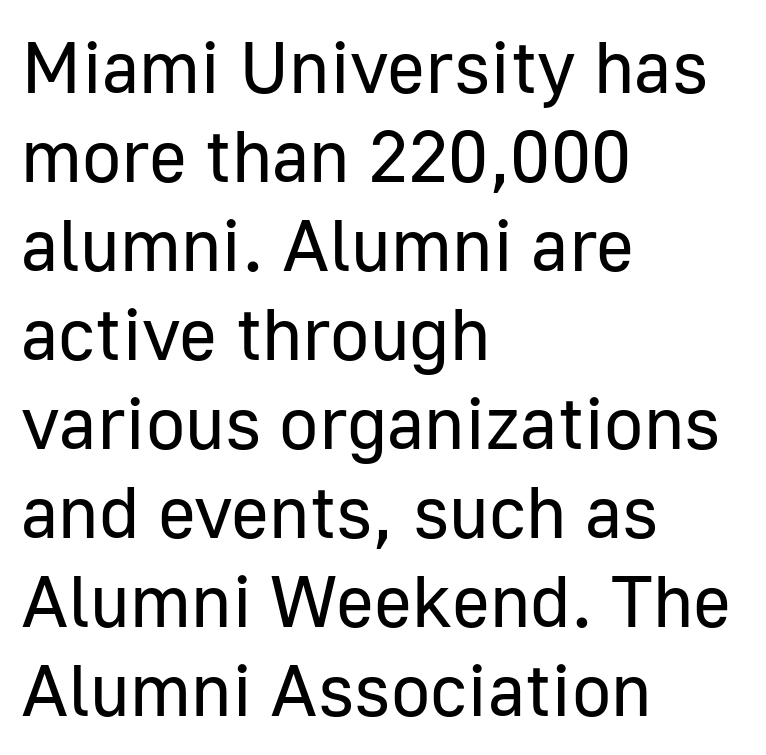
The image shows 73 px regular-weight sans-serif type, upright; set left-aligned, line spacing 1.22x, normal letter spacing, not underlined; low stroke contrast and a medium x-height.
